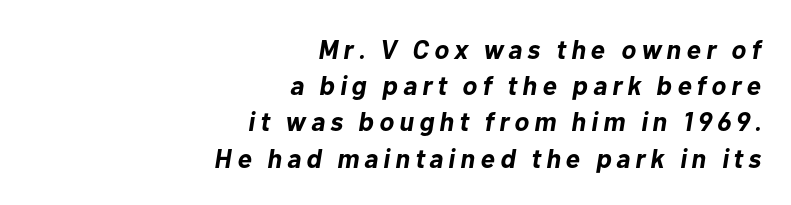
Q: Is the text bold? A: Yes.
Q: Is the text italic (slanted)? A: Yes, it leans right by about 10 degrees.
Q: Is the text underlined? A: No.
Q: How is the paragraph aligned? A: Right-aligned.
Q: Is the spacing between lines tight, normal or loose? A: Normal.
